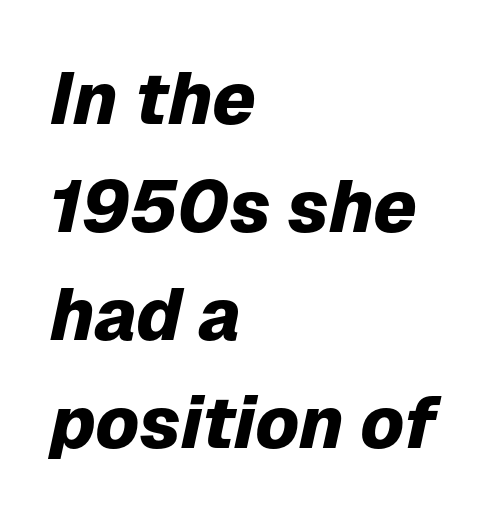
{"italic": "yes", "lean": "right", "slant_degrees": 12, "bold": "yes", "weight": "heavy", "width": "normal", "stroke_contrast": "low", "x_height": "medium", "monospaced": "no", "underline": "no", "align": "left", "line_spacing": "normal", "line_spacing_ratio": 1.48, "letter_spacing": "normal", "letter_spacing_em": 0.0, "glyph_px": 73}
